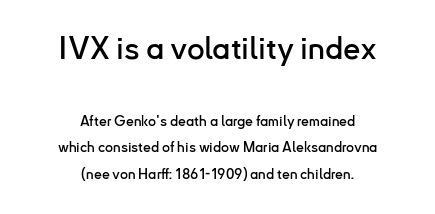
The image shows 31 px sans-serif type, upright; set centered, line spacing 1.86x, normal letter spacing, not underlined; the first (top) block is 2.21x larger; low stroke contrast and a small x-height.
